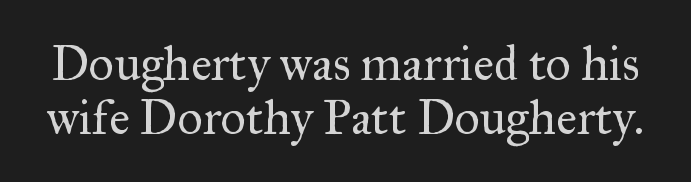
Q: Is the text bold? A: No.
Q: Is the text italic (slanted)? A: No, it is upright.
Q: Is the typeface a serif or a sans-serif typeface? A: Serif.
Q: Is the text underlined? A: No.
Q: Is the spacing between letters normal or unusually wide? A: Normal.
Q: Is the spacing between lines tight, normal or loose? A: Tight.
Q: Width (condensed, normal, or wide)? A: Normal.
Q: Stroke contrast? A: Medium.
Q: x-height? A: Small.
Q: Monospaced? A: No.
